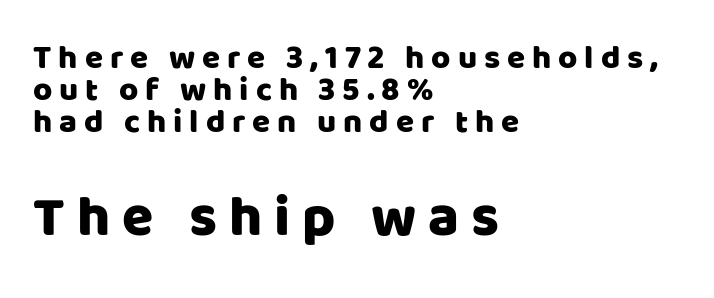
{"serif": "no", "italic": "no", "width": "normal", "stroke_contrast": "low", "x_height": "large", "monospaced": "no", "underline": "no", "align": "left", "line_spacing": "tight", "line_spacing_ratio": 0.97, "letter_spacing": "wide", "letter_spacing_em": 0.21, "larger_block": "second", "size_ratio": 1.73, "glyph_px": 57}
